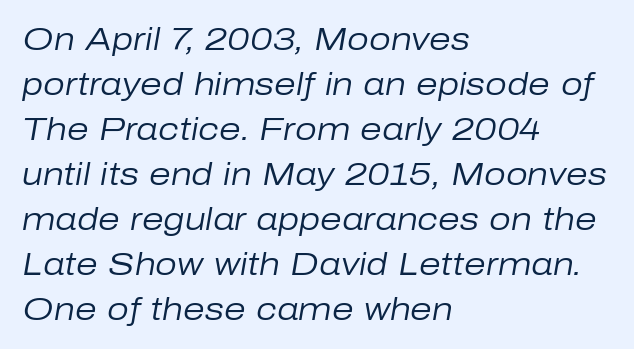
This reads as an unemphasized weight, regular at the heaviest. If you measured baseline to baseline, you'd find a middling distance. Here the glyphs are tracked normally, forming tight word shapes. Line starts are locked; line ends wander.
